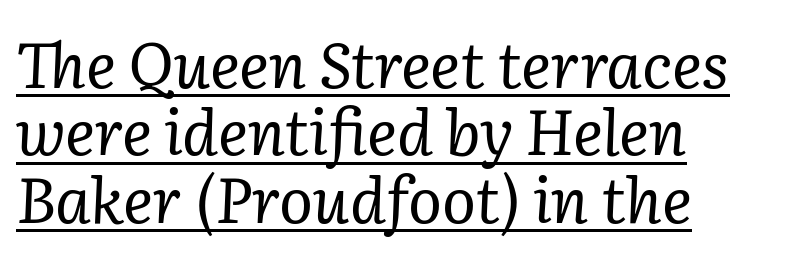
{"serif": "yes", "italic": "yes", "lean": "right", "slant_degrees": 2, "bold": "no", "weight": "regular", "width": "normal", "stroke_contrast": "low", "x_height": "medium", "monospaced": "no", "underline": "yes", "align": "left", "line_spacing": "tight", "line_spacing_ratio": 1.07, "letter_spacing": "normal", "letter_spacing_em": 0.0, "glyph_px": 63}
